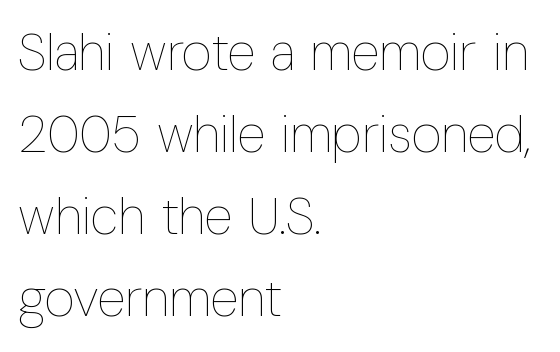
The image shows 52 px thin, condensed type, upright; set left-aligned, normal line spacing (1.58x), normal letter spacing, not underlined; low stroke contrast and a medium x-height.
